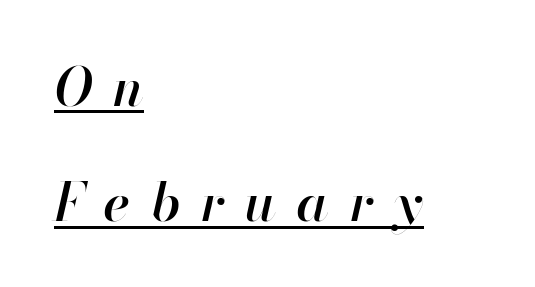
The image shows 52 px semibold type, italic (leaning right); set left-aligned, loose line spacing (2.22x), unusually wide letter spacing (+0.4 em), underlined; high stroke contrast and a small x-height.
